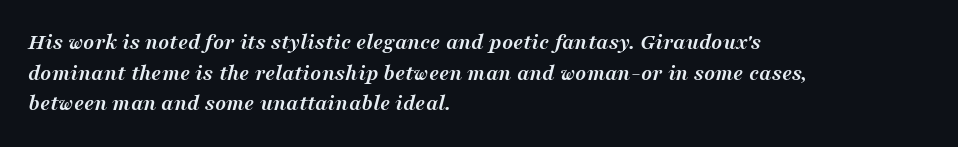
Q: Is the text bold? A: Yes.
Q: Is the text italic (slanted)? A: Yes, it leans right by about 16 degrees.
Q: Is the text underlined? A: No.
Q: How is the paragraph aligned? A: Left-aligned.
Q: Is the spacing between letters normal or unusually wide? A: Normal.
Q: Is the spacing between lines tight, normal or loose? A: Normal.
